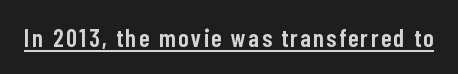
Q: Is the text bold? A: Semi-bold.
Q: Is the text italic (slanted)? A: No, it is upright.
Q: Is the text underlined? A: Yes.
